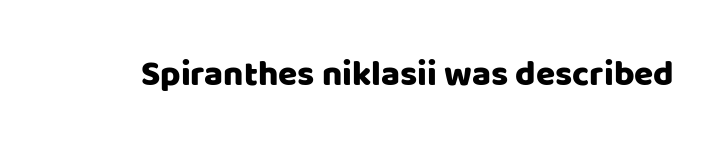
Q: Is the text italic (slanted)? A: No, it is upright.
Q: Is the typeface a serif or a sans-serif typeface? A: Sans-serif.
Q: Is the text underlined? A: No.
Q: Is the spacing between letters normal or unusually wide? A: Normal.
Q: Width (condensed, normal, or wide)? A: Normal.
Q: Stroke contrast? A: Low.
Q: x-height? A: Large.
Q: Monospaced? A: No.
